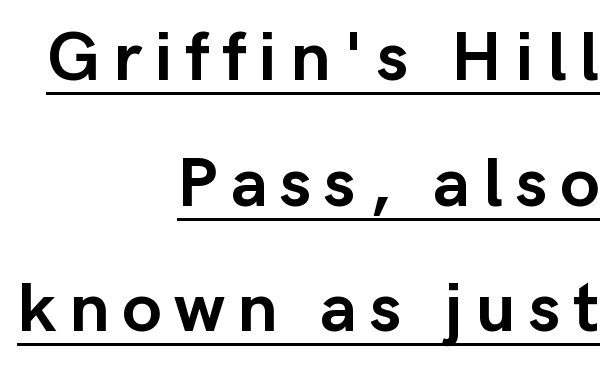
The image shows 71 px semibold sans-serif type, upright; set right-aligned, line spacing 1.77x, underlined; low stroke contrast and a medium x-height.
